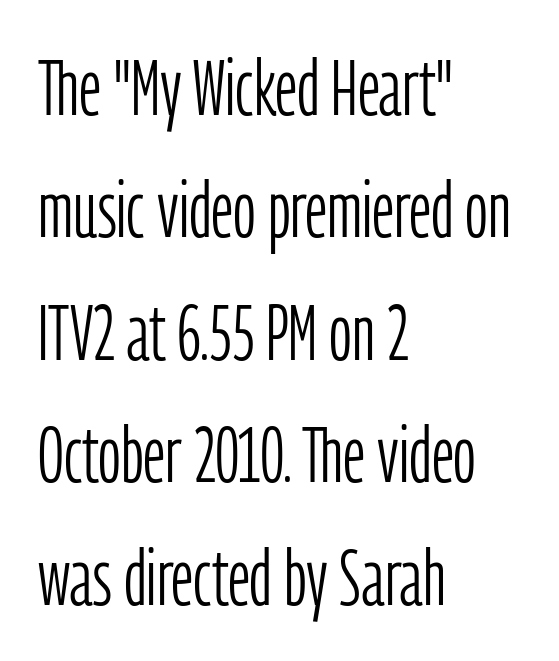
The image shows 79 px light, condensed sans-serif type, upright; set left-aligned, normal line spacing (1.55x), normal letter spacing, not underlined; low stroke contrast and a medium x-height.
